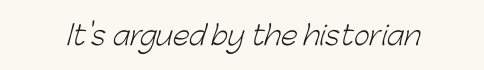
Q: Is the text bold? A: No.
Q: Is the text underlined? A: No.
Q: Is the spacing between letters normal or unusually wide? A: Normal.
